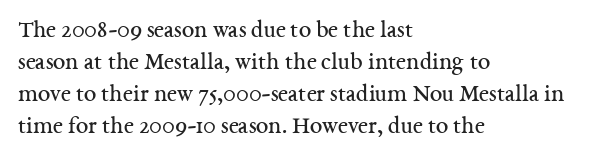
Q: Is the text bold? A: No.
Q: Is the text italic (slanted)? A: No, it is upright.
Q: Is the text underlined? A: No.
Q: How is the paragraph aligned? A: Left-aligned.
Q: Is the spacing between letters normal or unusually wide? A: Normal.
Q: Is the spacing between lines tight, normal or loose? A: Normal.
